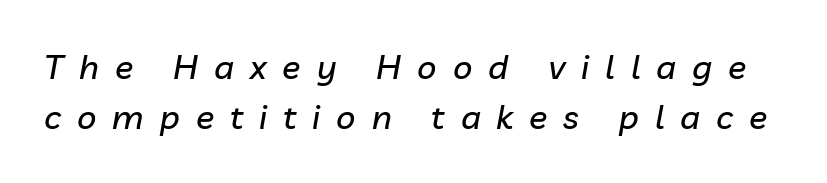
Q: Is the text italic (slanted)? A: Yes, it leans right by about 10 degrees.
Q: Is the text underlined? A: No.
Q: Is the spacing between letters normal or unusually wide? A: Unusually wide.
Q: Is the spacing between lines tight, normal or loose? A: Normal.
Q: Width (condensed, normal, or wide)? A: Normal.
Q: Stroke contrast? A: Low.
Q: x-height? A: Medium.
Q: Monospaced? A: No.
